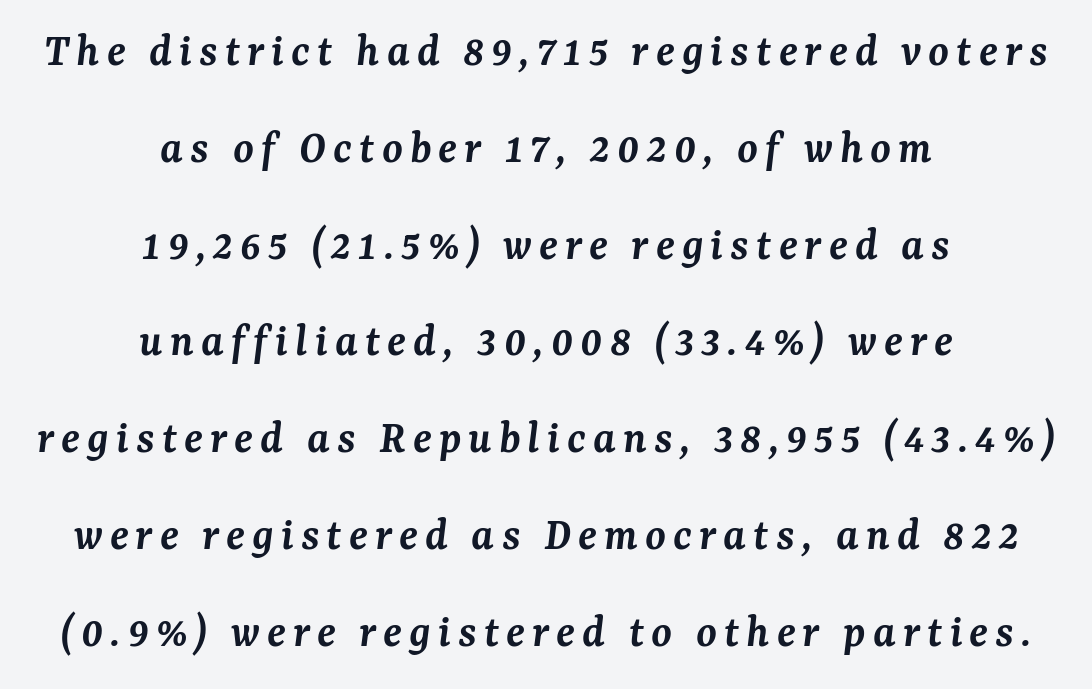
{"serif": "yes", "italic": "yes", "lean": "right", "slant_degrees": 7, "bold": "semi", "weight": "semibold", "width": "normal", "stroke_contrast": "medium", "x_height": "medium", "monospaced": "no", "underline": "no", "align": "center", "line_spacing": "loose", "line_spacing_ratio": 2.06, "glyph_px": 47}
